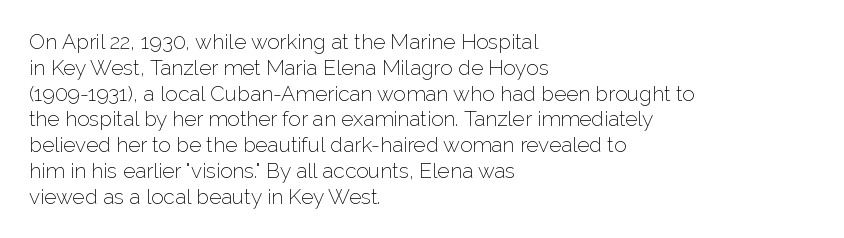
The image shows 21 px text type, upright; set left-aligned, line spacing 1.23x, normal letter spacing, not underlined.
